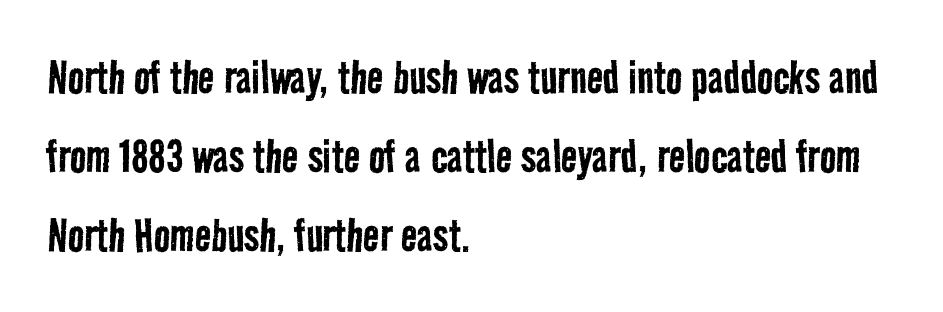
Think of a printed novel: that variable character pitch is what you see here. The cut favours lightness, reaching ordinary text weight at its darkest. Students, observe: this is what conventionally led text looks like. Line starts are locked; line ends wander. There is no visible air inserted between adjacent glyphs.
